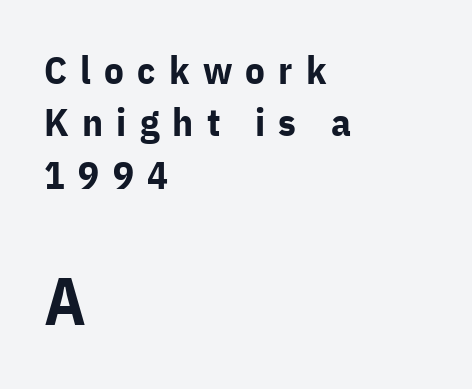
These words are printed bold, with thick strokes throughout. Here the second block reads like a headline and the first like body copy. The rows are spaced the way most documents space them. A clean baseline with only descenders dipping below it.
